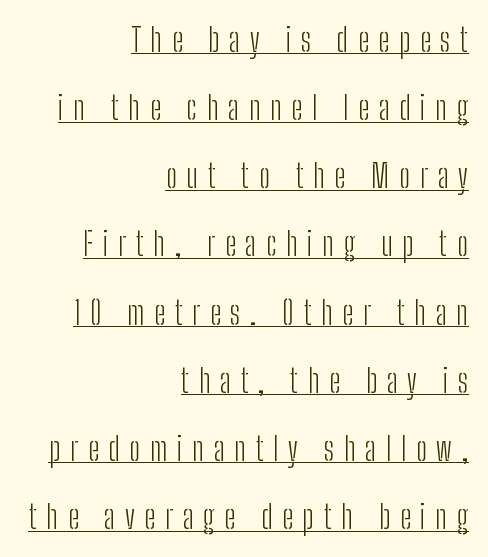
Q: Is the text bold? A: No.
Q: Is the text italic (slanted)? A: No, it is upright.
Q: Is the typeface a serif or a sans-serif typeface? A: Sans-serif.
Q: Is the text underlined? A: Yes.
Q: How is the paragraph aligned? A: Right-aligned.
Q: Is the spacing between letters normal or unusually wide? A: Unusually wide.
Q: Is the spacing between lines tight, normal or loose? A: Loose.
Q: Width (condensed, normal, or wide)? A: Condensed.
Q: Stroke contrast? A: Low.
Q: x-height? A: Medium.
Q: Monospaced? A: No.
